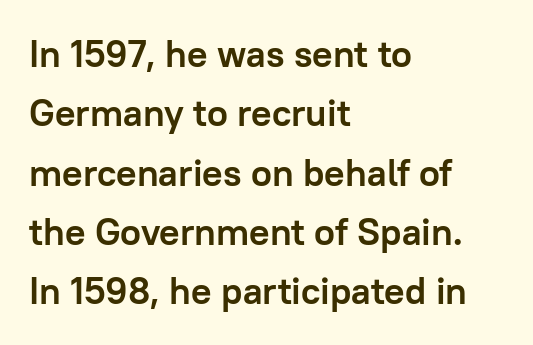
Type style note: lacks serifs. Proportional: the letters do not fall into vertical columns. Leading matches the norm, producing a regular column. Any mark beneath the type? The region is blank. The ragged edge is on the right, which tells us the setting is flush left.
